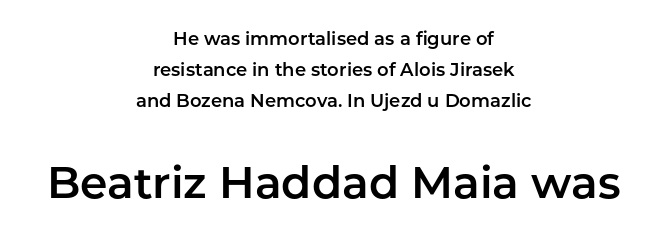
Q: Is the text italic (slanted)? A: No, it is upright.
Q: Is the typeface a serif or a sans-serif typeface? A: Sans-serif.
Q: Is the text underlined? A: No.
Q: How is the paragraph aligned? A: Centered.
Q: Is the spacing between letters normal or unusually wide? A: Normal.
Q: Which block of text is set in a larger size, the first (top) or the second (bottom)? A: The second (bottom) one.
Q: Width (condensed, normal, or wide)? A: Normal.
Q: Stroke contrast? A: Low.
Q: x-height? A: Medium.
Q: Monospaced? A: No.
